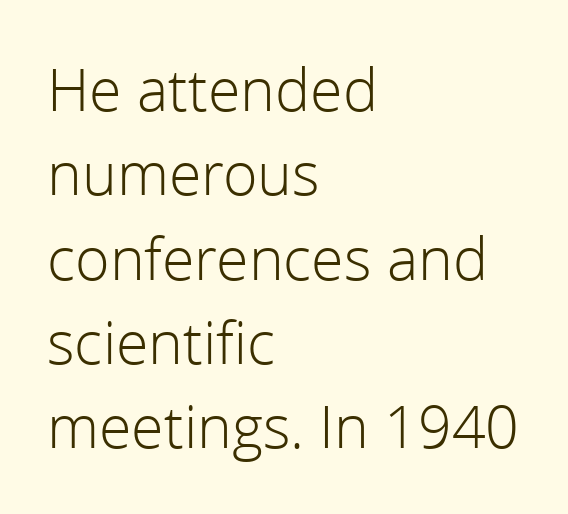
{"serif": "no", "italic": "no", "bold": "no", "weight": "light", "width": "normal", "x_height": "medium", "monospaced": "no", "underline": "no", "align": "left", "line_spacing": "normal", "line_spacing_ratio": 1.43, "letter_spacing": "normal", "letter_spacing_em": 0.0, "glyph_px": 59}
